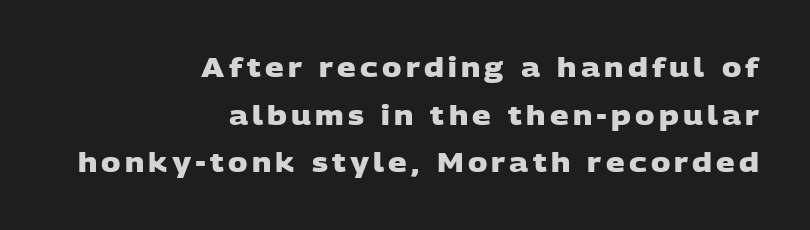
{"bold": "yes", "underline": "no", "align": "right", "line_spacing_ratio": 1.83, "glyph_px": 26}
